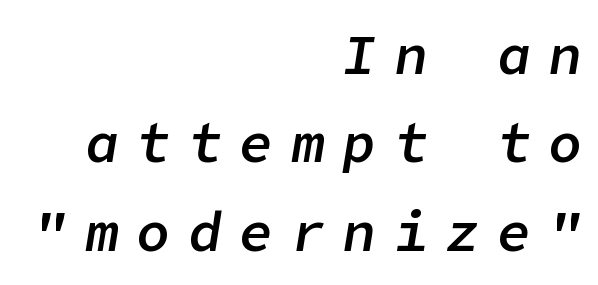
The image shows 56 px semibold type, italic (leaning right); set right-aligned, normal line spacing (1.58x), unusually wide letter spacing (+0.32 em), not underlined; low stroke contrast and a medium x-height.
